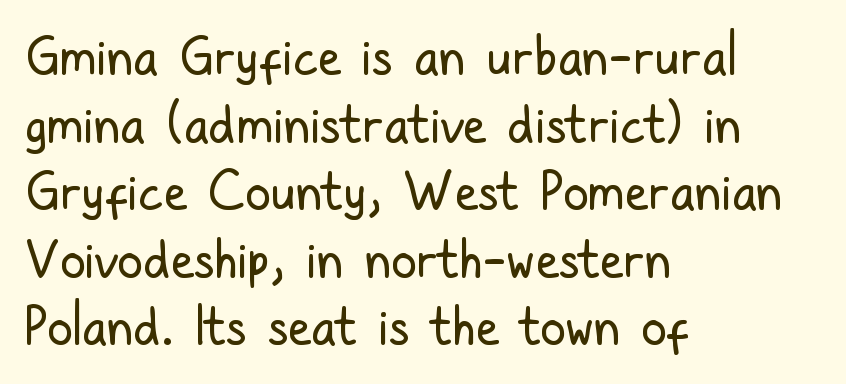
Q: Is the text bold? A: No.
Q: Is the text italic (slanted)? A: No, it is upright.
Q: Is the typeface a serif or a sans-serif typeface? A: Sans-serif.
Q: Is the text underlined? A: No.
Q: How is the paragraph aligned? A: Left-aligned.
Q: Is the spacing between letters normal or unusually wide? A: Normal.
Q: Is the spacing between lines tight, normal or loose? A: Normal.
Q: Width (condensed, normal, or wide)? A: Condensed.
Q: Stroke contrast? A: Low.
Q: x-height? A: Medium.
Q: Monospaced? A: No.
